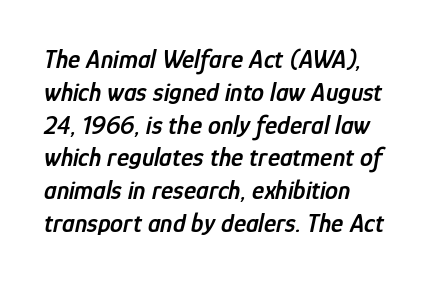
Q: Is the text bold? A: Semi-bold.
Q: Is the text italic (slanted)? A: Yes, it leans right by about 12 degrees.
Q: Is the text underlined? A: No.
Q: How is the paragraph aligned? A: Left-aligned.
Q: Is the spacing between letters normal or unusually wide? A: Normal.
Q: Is the spacing between lines tight, normal or loose? A: Normal.
